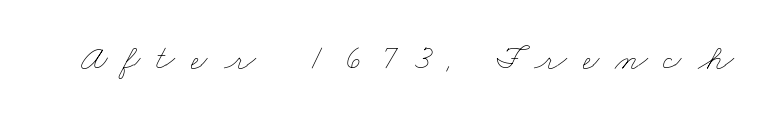
Q: Is the text bold? A: No.
Q: Is the text underlined? A: No.
Q: Is the spacing between letters normal or unusually wide? A: Unusually wide.
Q: Width (condensed, normal, or wide)? A: Wide.
Q: Stroke contrast? A: Low.
Q: x-height? A: Small.
Q: Monospaced? A: No.
